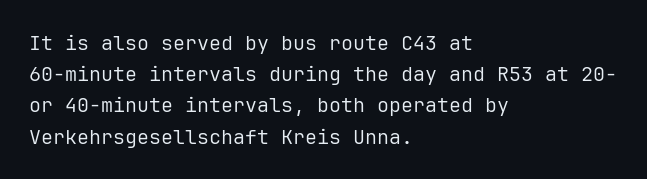
{"italic": "no", "bold": "no", "underline": "no", "align": "left", "line_spacing": "normal", "line_spacing_ratio": 1.56, "letter_spacing": "normal", "letter_spacing_em": 0.0, "glyph_px": 20}
